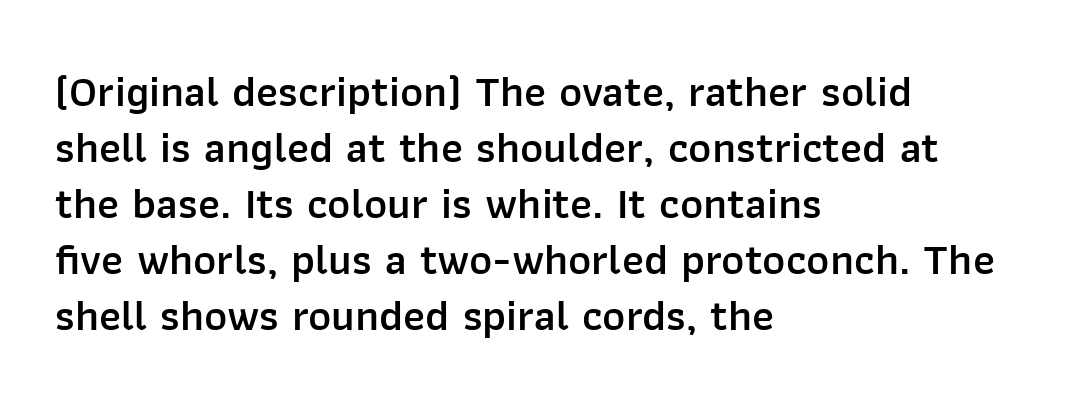
If you drew a line through each stem, it would be perfectly vertical. The passage shown has conventional tracking throughout. This sample uses a sans-serif face. Baseline-to-baseline distance is the conventional proportion of letter height.
